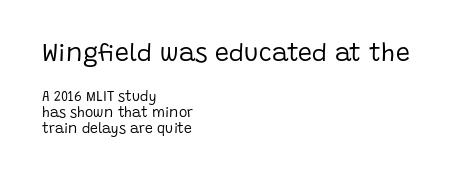
{"italic": "no", "bold": "no", "underline": "no", "align": "left", "line_spacing": "tight", "line_spacing_ratio": 1.13, "letter_spacing": "normal", "letter_spacing_em": 0.0, "larger_block": "first", "size_ratio": 1.79, "glyph_px": 25}
